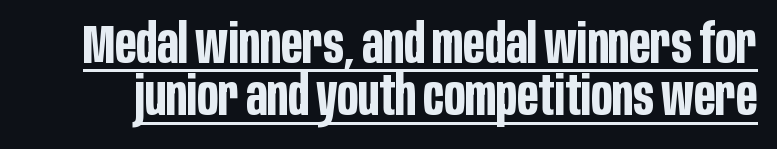
The vertical gap from one line to the next is small. A typesetter would call this proportional, since set widths differ per character. What kind of face is this? One without serifs — a sans. Thick stems and heavy bowls — unmistakably bold. This rendering features underlined lettering.
